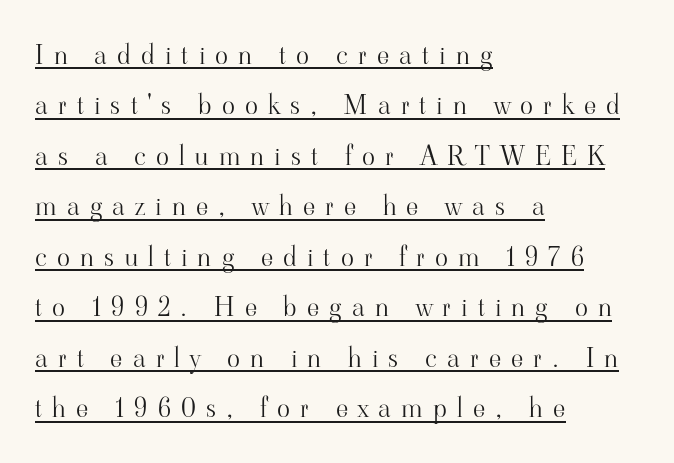
The image shows 27 px text type, upright; set left-aligned, line spacing 1.87x, unusually wide letter spacing (+0.38 em), underlined.
